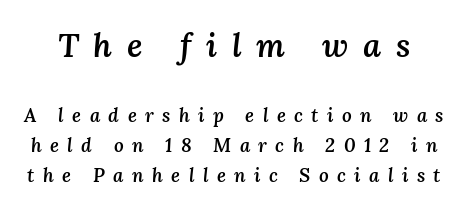
Q: Is the text bold? A: Semi-bold.
Q: Is the text italic (slanted)? A: Yes, it leans right by about 3 degrees.
Q: Is the text underlined? A: No.
Q: Is the spacing between letters normal or unusually wide? A: Unusually wide.
Q: Is the spacing between lines tight, normal or loose? A: Normal.
Q: Which block of text is set in a larger size, the first (top) or the second (bottom)? A: The first (top) one.
Q: Width (condensed, normal, or wide)? A: Normal.
Q: Stroke contrast? A: Medium.
Q: x-height? A: Medium.
Q: Monospaced? A: No.
